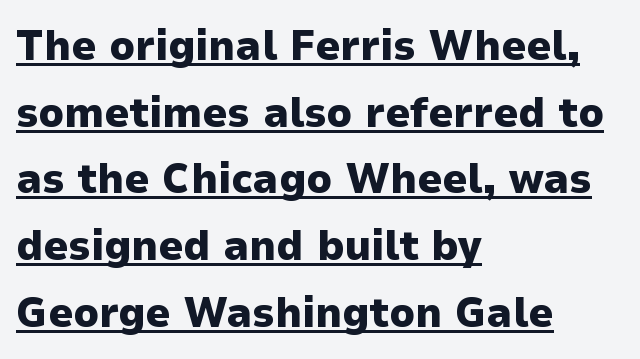
This sample is left-justified, so line endings fall wherever the words run out. The passage shown has conventional tracking throughout. The sample has been set heavy, in full bold. Varying glyph widths throughout — classic text-font behaviour. A rule runs beneath these lines of type.
